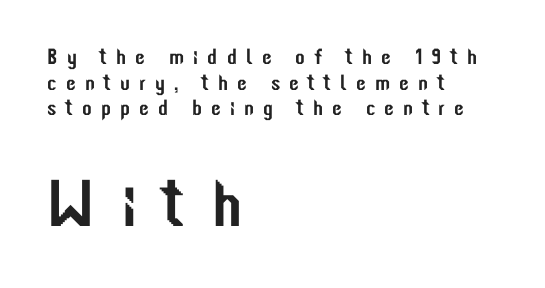
{"serif": "no", "italic": "no", "width": "condensed", "stroke_contrast": "low", "x_height": "medium", "monospaced": "no", "underline": "no", "align": "left", "line_spacing_ratio": 1.16, "letter_spacing": "wide", "letter_spacing_em": 0.42, "larger_block": "second", "size_ratio": 3.0, "glyph_px": 66}
